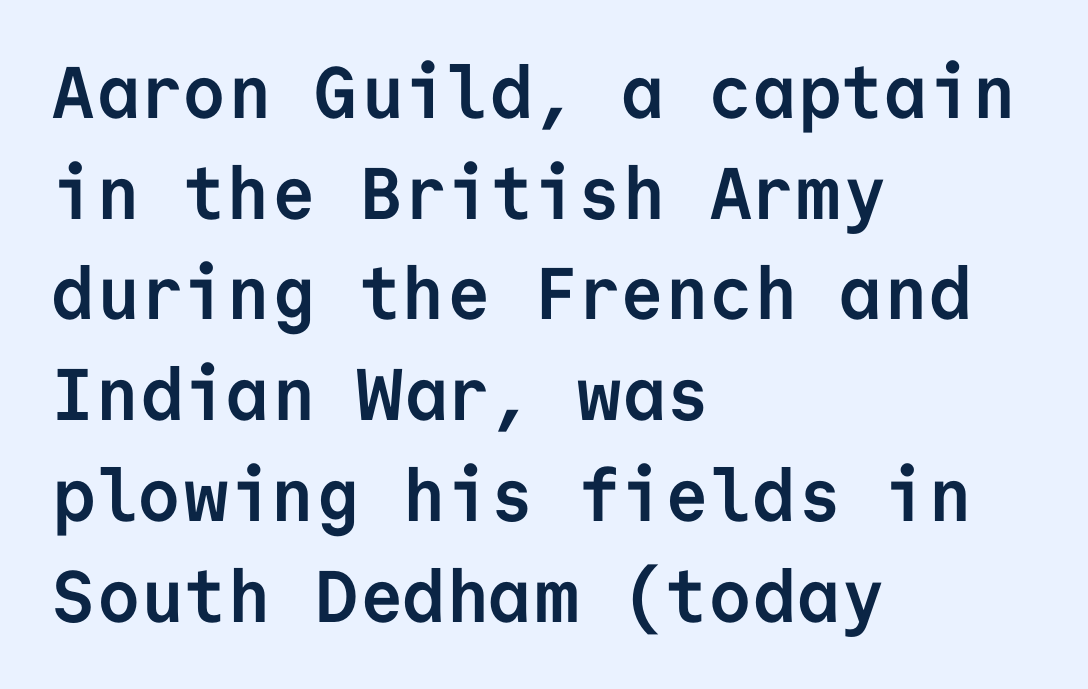
Q: Is the text bold? A: Yes.
Q: Is the text italic (slanted)? A: No, it is upright.
Q: Is the typeface a serif or a sans-serif typeface? A: Sans-serif.
Q: Is the text underlined? A: No.
Q: How is the paragraph aligned? A: Left-aligned.
Q: Is the spacing between letters normal or unusually wide? A: Normal.
Q: Is the spacing between lines tight, normal or loose? A: Normal.
Q: Width (condensed, normal, or wide)? A: Normal.
Q: Stroke contrast? A: Low.
Q: x-height? A: Medium.
Q: Monospaced? A: Yes.
